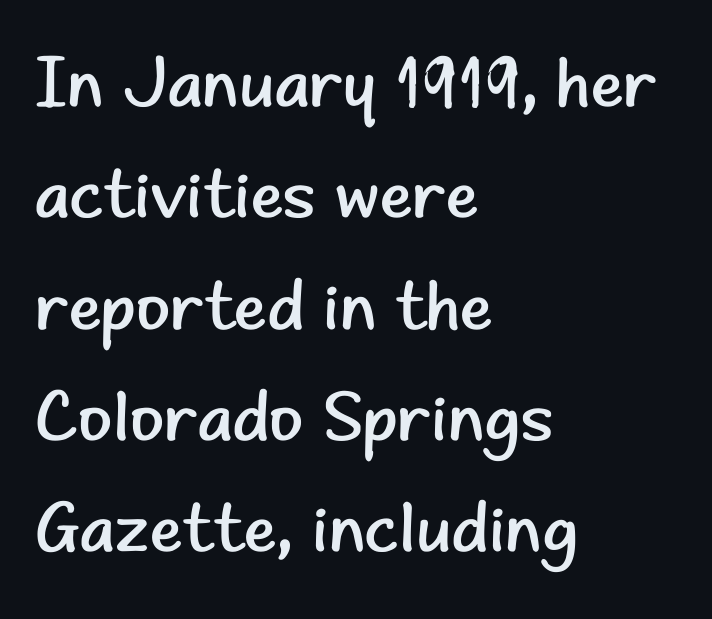
The image shows 70 px regular-weight sans-serif type, upright; set left-aligned, normal line spacing (1.59x), normal letter spacing, not underlined; low stroke contrast and a small x-height.
